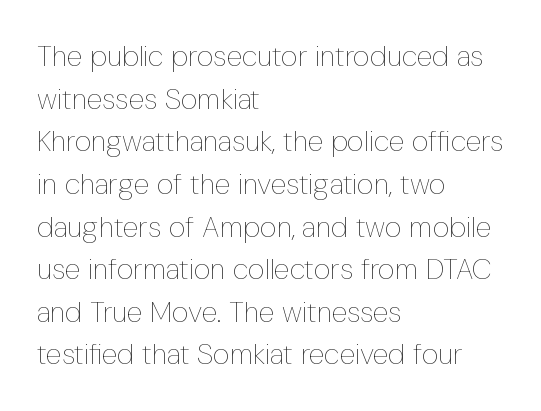
{"italic": "no", "bold": "no", "weight": "thin", "width": "condensed", "stroke_contrast": "low", "x_height": "medium", "monospaced": "no", "underline": "no", "align": "left", "line_spacing": "normal", "line_spacing_ratio": 1.47, "letter_spacing": "normal", "letter_spacing_em": 0.0, "glyph_px": 29}
